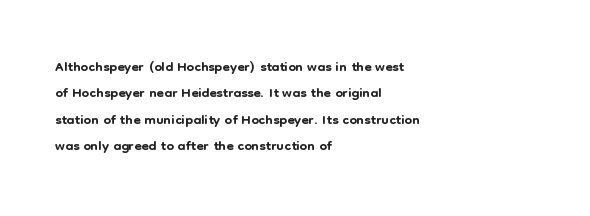
{"italic": "no", "underline": "no", "align": "left", "line_spacing": "normal", "line_spacing_ratio": 1.26, "letter_spacing": "normal", "letter_spacing_em": 0.0, "glyph_px": 21}
